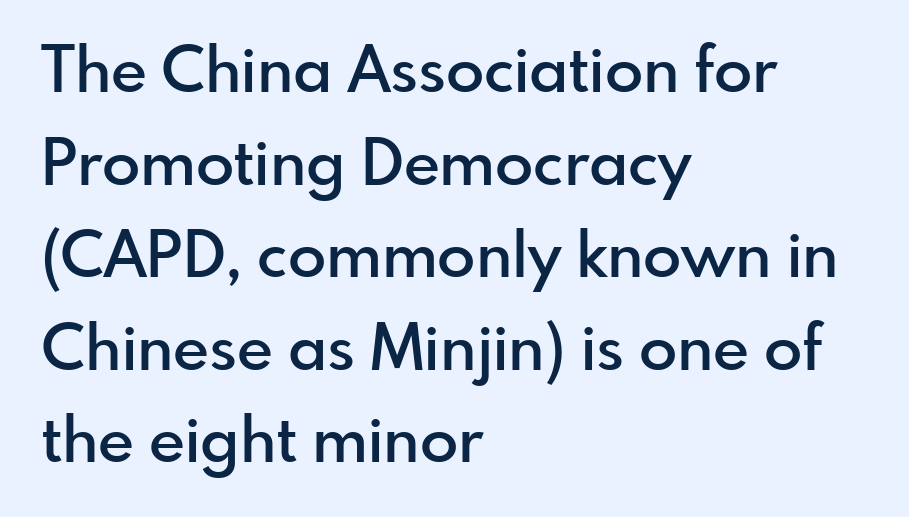
{"serif": "no", "italic": "no", "bold": "semi", "weight": "semibold", "width": "normal", "x_height": "small", "monospaced": "no", "underline": "no", "align": "left", "line_spacing": "normal", "line_spacing_ratio": 1.47, "letter_spacing": "normal", "letter_spacing_em": 0.0, "glyph_px": 63}
